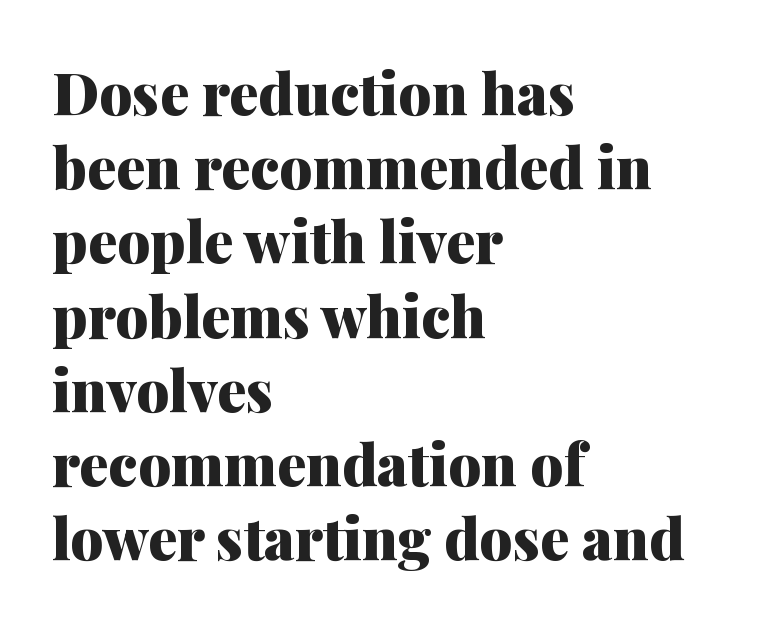
The image shows 58 px heavy serif type, upright; set left-aligned, normal line spacing (1.28x), normal letter spacing, not underlined; medium stroke contrast and a medium x-height.
